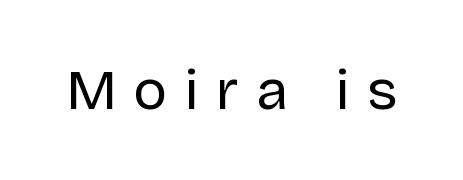
Q: Is the text bold? A: No.
Q: Is the text italic (slanted)? A: No, it is upright.
Q: Is the typeface a serif or a sans-serif typeface? A: Sans-serif.
Q: Is the text underlined? A: No.
Q: Is the spacing between letters normal or unusually wide? A: Unusually wide.
Q: Width (condensed, normal, or wide)? A: Normal.
Q: Stroke contrast? A: Low.
Q: x-height? A: Large.
Q: Monospaced? A: No.
